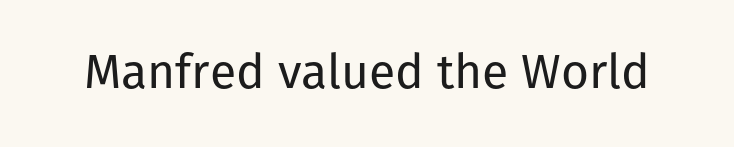
Q: Is the text bold? A: No.
Q: Is the text italic (slanted)? A: No, it is upright.
Q: Is the typeface a serif or a sans-serif typeface? A: Sans-serif.
Q: Is the text underlined? A: No.
Q: Is the spacing between letters normal or unusually wide? A: Normal.
Q: Width (condensed, normal, or wide)? A: Normal.
Q: Stroke contrast? A: Low.
Q: x-height? A: Medium.
Q: Monospaced? A: No.
